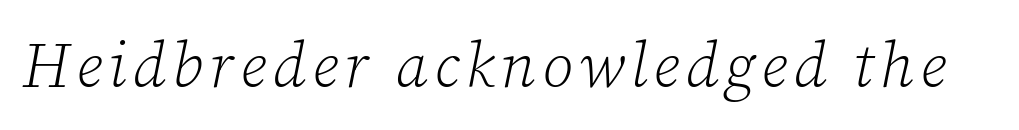
Q: Is the text bold? A: No.
Q: Is the text italic (slanted)? A: Yes, it leans right by about 12 degrees.
Q: Is the typeface a serif or a sans-serif typeface? A: Serif.
Q: Is the text underlined? A: No.
Q: Width (condensed, normal, or wide)? A: Normal.
Q: Stroke contrast? A: Low.
Q: x-height? A: Medium.
Q: Monospaced? A: No.
